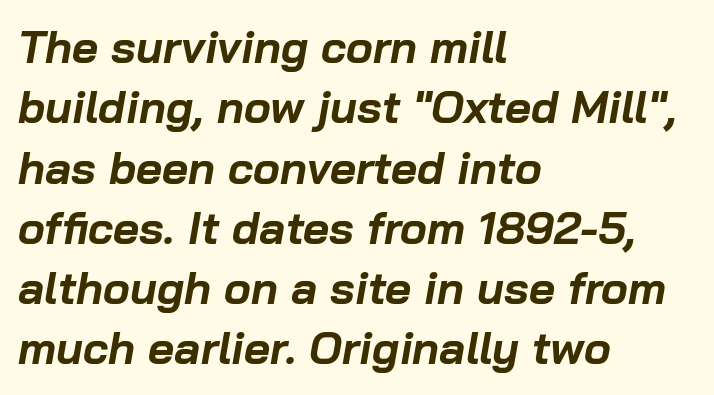
The image shows 45 px bold type, italic (leaning right); set left-aligned, normal line spacing (1.34x), normal letter spacing, not underlined; low stroke contrast and a medium x-height.
